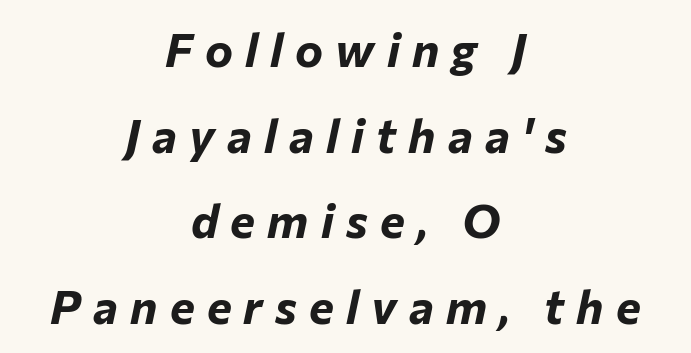
Proportional: the letters do not fall into vertical columns. The glyphs look as if they've been sheared to an angle. Here the glyphs are tracked loosely, breaking word shapes into spaced letters. Leftover space on each line is divided equally before and after the words. Nobody drew a line under any word here. Weight: bold.
